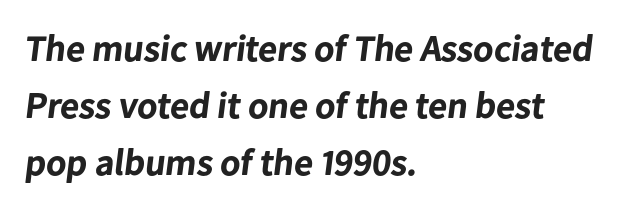
The image shows 37 px bold sans-serif type; set left-aligned, normal line spacing (1.54x), normal letter spacing, not underlined; low stroke contrast and a medium x-height.
